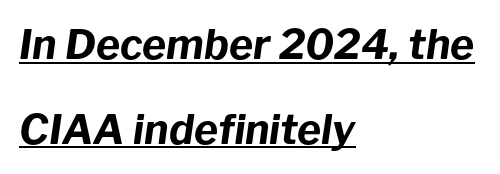
These lines carry a lot of weight — the face is fully bold. The string is rendered with underlining switched on. The passage shown has conventional tracking throughout. If you measured baseline to baseline, you'd find a long distance.
